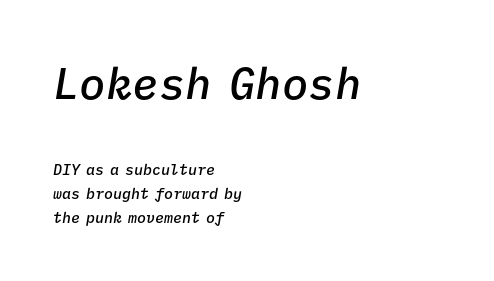
The image shows 44 px semibold type, italic (leaning right), monospaced; set left-aligned, normal line spacing (1.6x), normal letter spacing, not underlined; the first (top) block is 2.93x larger; low stroke contrast and a medium x-height.
